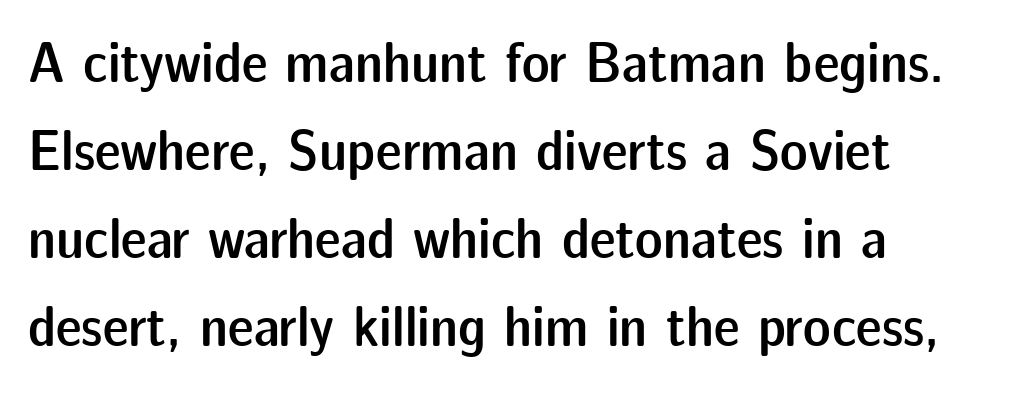
Q: Is the text bold? A: Semi-bold.
Q: Is the text italic (slanted)? A: No, it is upright.
Q: Is the typeface a serif or a sans-serif typeface? A: Sans-serif.
Q: Is the text underlined? A: No.
Q: How is the paragraph aligned? A: Left-aligned.
Q: Is the spacing between letters normal or unusually wide? A: Normal.
Q: Is the spacing between lines tight, normal or loose? A: Normal.
Q: Width (condensed, normal, or wide)? A: Normal.
Q: Stroke contrast? A: Low.
Q: x-height? A: Medium.
Q: Monospaced? A: No.
